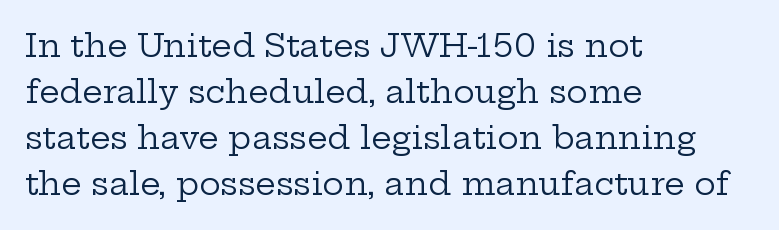
The image shows 32 px regular-weight, wide serif type, upright; set left-aligned, normal line spacing (1.44x), normal letter spacing, not underlined; low stroke contrast and a medium x-height.
